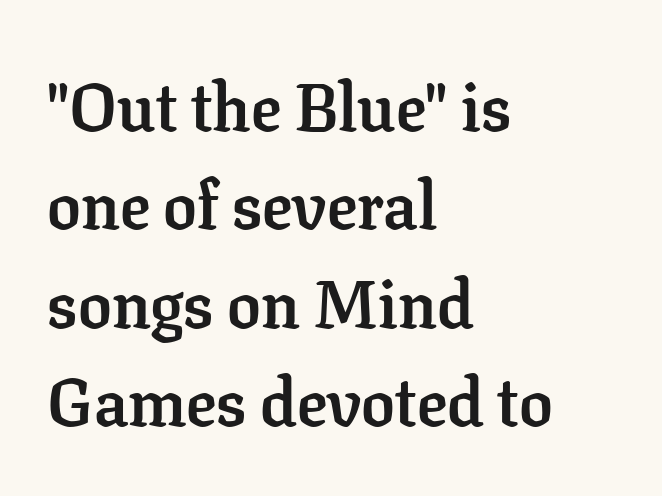
{"serif": "yes", "italic": "no", "bold": "yes", "weight": "semibold", "width": "normal", "stroke_contrast": "low", "x_height": "medium", "monospaced": "no", "underline": "no", "align": "left", "line_spacing": "normal", "line_spacing_ratio": 1.47, "letter_spacing": "normal", "letter_spacing_em": 0.0, "glyph_px": 67}
